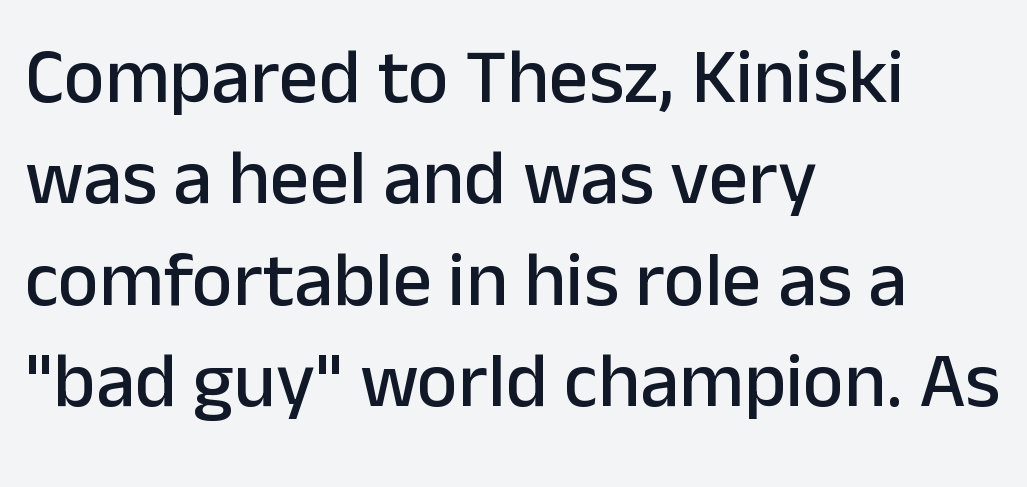
These lines are composed in type without serifs. Style check: upright. Here the designer chose a conventional face with non-uniform glyph widths. In CSS terms this would be text-align: left. Descenders are the only things crossing below the line. Glyph-to-glyph distance matches everyday printed text.
